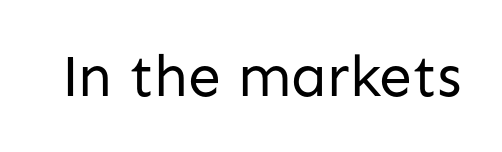
The image shows 59 px regular-weight sans-serif type, upright; set normal letter spacing, not underlined; low stroke contrast and a medium x-height.
